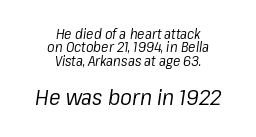
The image shows 22 px text type, italic (leaning right); set centered, tight line spacing (0.95x), normal letter spacing, not underlined; the second (bottom) block is 1.57x larger.
